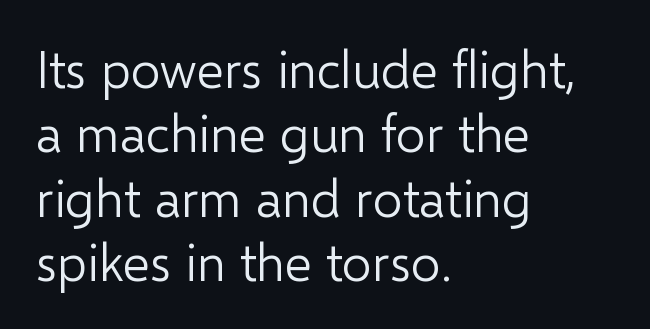
Q: Is the text bold? A: No.
Q: Is the text italic (slanted)? A: No, it is upright.
Q: Is the typeface a serif or a sans-serif typeface? A: Sans-serif.
Q: Is the text underlined? A: No.
Q: How is the paragraph aligned? A: Left-aligned.
Q: Is the spacing between letters normal or unusually wide? A: Normal.
Q: Width (condensed, normal, or wide)? A: Normal.
Q: Stroke contrast? A: Low.
Q: x-height? A: Medium.
Q: Monospaced? A: No.
